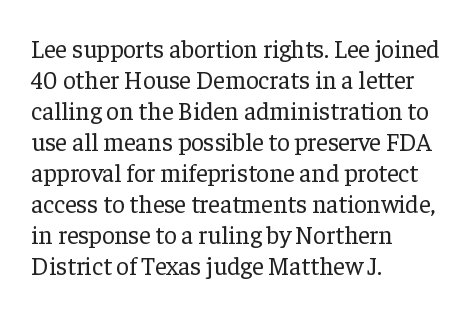
The image shows 25 px text type, upright; set left-aligned, line spacing 1.24x, normal letter spacing, not underlined.
